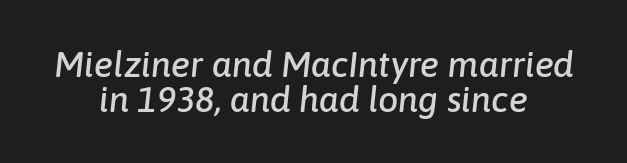
The image shows 36 px text type, italic (leaning right); set centered, tight line spacing (0.96x), normal letter spacing, not underlined; low stroke contrast and a medium x-height.
